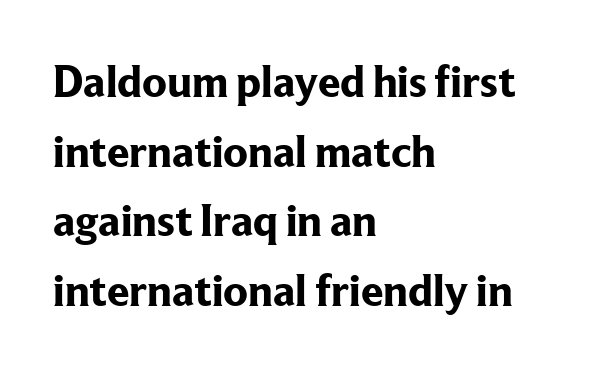
{"serif": "yes", "italic": "no", "bold": "yes", "weight": "bold", "width": "normal", "stroke_contrast": "low", "x_height": "medium", "monospaced": "no", "underline": "no", "align": "left", "line_spacing": "normal", "line_spacing_ratio": 1.55, "letter_spacing": "normal", "letter_spacing_em": 0.0, "glyph_px": 45}
